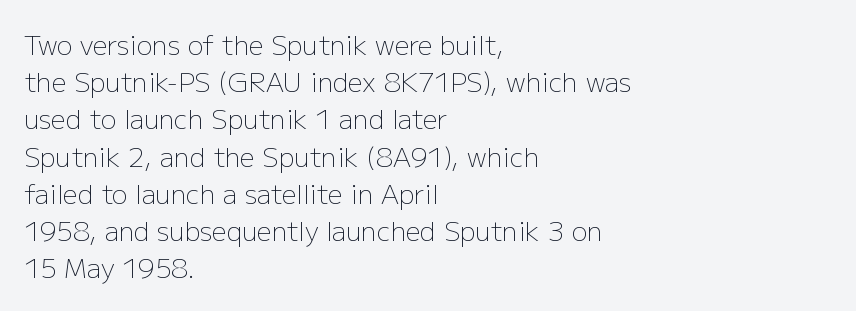
{"italic": "no", "bold": "no", "underline": "no", "align": "left", "line_spacing": "normal", "line_spacing_ratio": 1.43, "letter_spacing": "normal", "letter_spacing_em": 0.0, "glyph_px": 26}
